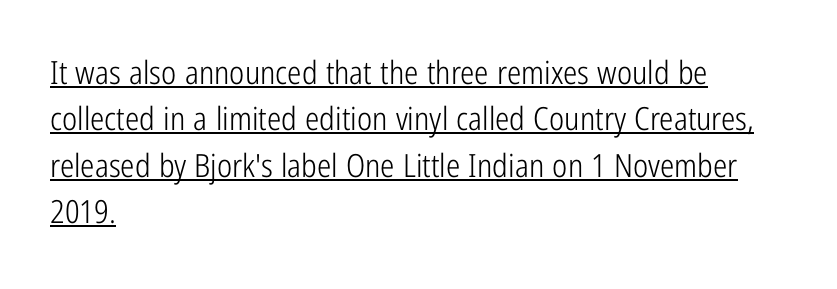
The image shows 32 px light, condensed sans-serif type, upright; set left-aligned, normal line spacing (1.45x), normal letter spacing, underlined; low stroke contrast and a medium x-height.
